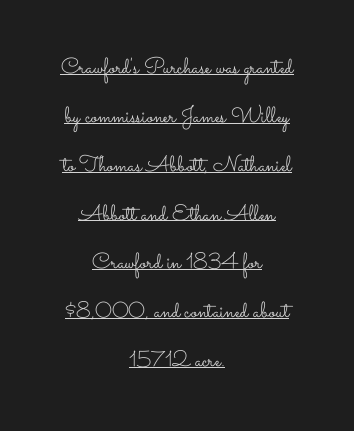
{"bold": "no", "underline": "yes", "align": "center", "line_spacing": "loose", "line_spacing_ratio": 2.22, "letter_spacing": "normal", "letter_spacing_em": 0.0, "glyph_px": 22}
